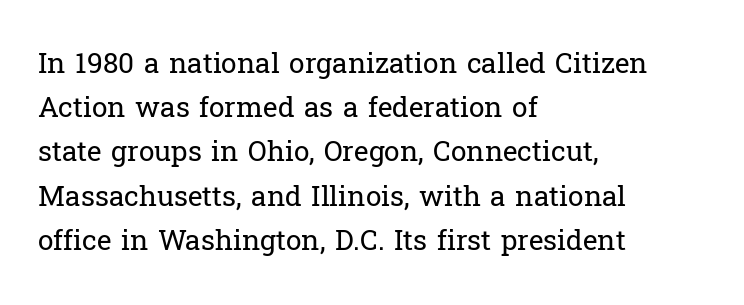
The image shows 28 px regular-weight serif type, upright; set left-aligned, normal line spacing (1.58x), normal letter spacing, not underlined; low stroke contrast and a medium x-height.
